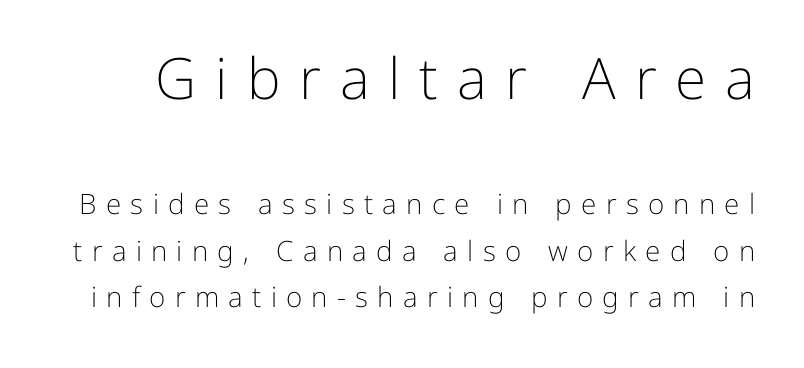
Q: Is the text bold? A: No.
Q: Is the text italic (slanted)? A: No, it is upright.
Q: Is the typeface a serif or a sans-serif typeface? A: Sans-serif.
Q: Is the text underlined? A: No.
Q: Is the spacing between letters normal or unusually wide? A: Unusually wide.
Q: Is the spacing between lines tight, normal or loose? A: Normal.
Q: Which block of text is set in a larger size, the first (top) or the second (bottom)? A: The first (top) one.
Q: Width (condensed, normal, or wide)? A: Normal.
Q: Stroke contrast? A: Low.
Q: x-height? A: Medium.
Q: Monospaced? A: No.
